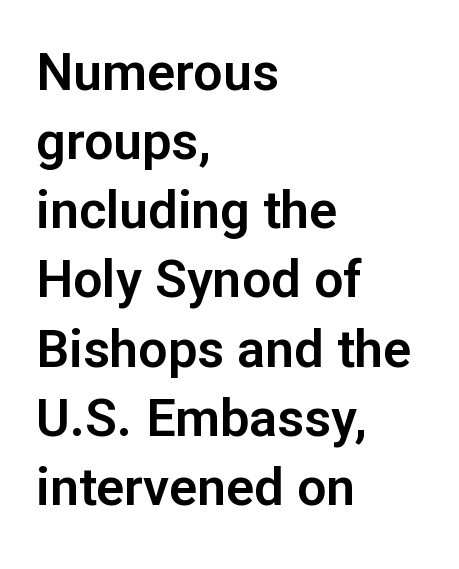
Q: Is the text italic (slanted)? A: No, it is upright.
Q: Is the typeface a serif or a sans-serif typeface? A: Sans-serif.
Q: Is the text underlined? A: No.
Q: How is the paragraph aligned? A: Left-aligned.
Q: Is the spacing between letters normal or unusually wide? A: Normal.
Q: Is the spacing between lines tight, normal or loose? A: Normal.
Q: Width (condensed, normal, or wide)? A: Normal.
Q: Stroke contrast? A: Low.
Q: x-height? A: Medium.
Q: Monospaced? A: No.
